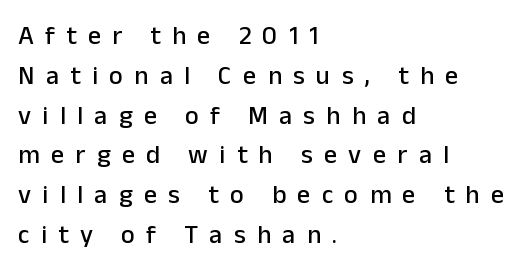
Q: Is the text italic (slanted)? A: No, it is upright.
Q: Is the text underlined? A: No.
Q: How is the paragraph aligned? A: Left-aligned.
Q: Is the spacing between letters normal or unusually wide? A: Unusually wide.
Q: Is the spacing between lines tight, normal or loose? A: Normal.
